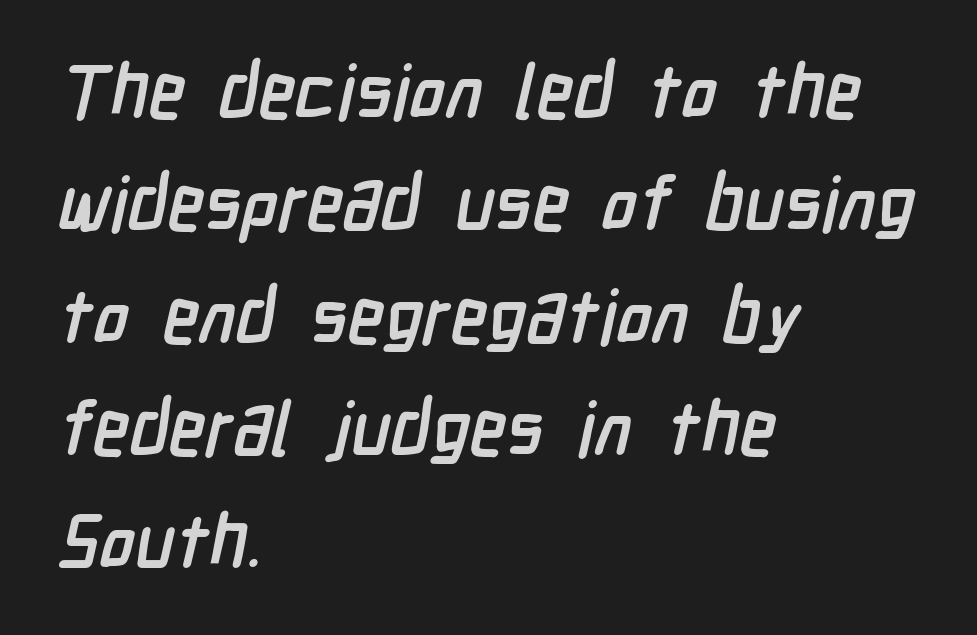
The letters are bold, with thick, heavy strokes. Nobody drew a line under any word here. Stroke terminals: plain, sans-serif. Leading matches the norm, producing a regular column.
